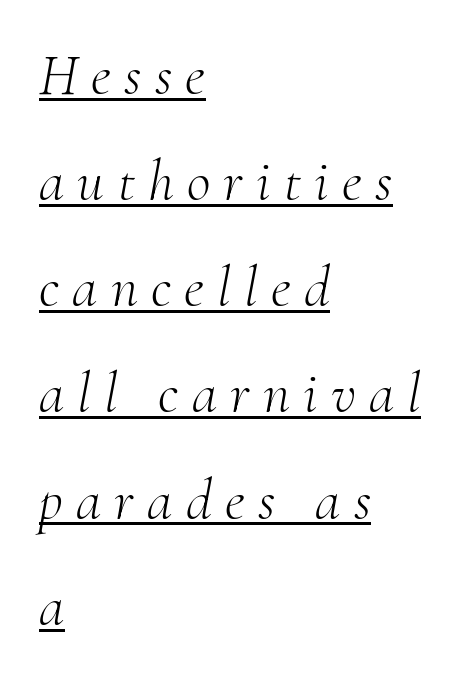
{"serif": "yes", "italic": "yes", "lean": "right", "slant_degrees": 10, "bold": "no", "weight": "light", "width": "normal", "stroke_contrast": "medium", "x_height": "small", "monospaced": "no", "underline": "yes", "align": "left", "line_spacing_ratio": 1.83, "letter_spacing": "wide", "letter_spacing_em": 0.23, "glyph_px": 58}
